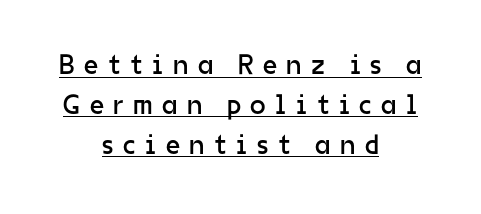
The image shows 28 px regular-weight sans-serif type, upright; set centered, normal line spacing (1.42x), unusually wide letter spacing (+0.34 em), underlined; low stroke contrast and a medium x-height.
